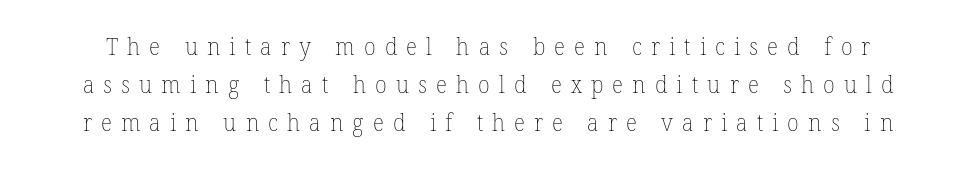
{"bold": "no", "underline": "no", "line_spacing": "normal", "line_spacing_ratio": 1.59, "letter_spacing": "wide", "letter_spacing_em": 0.38, "glyph_px": 24}
